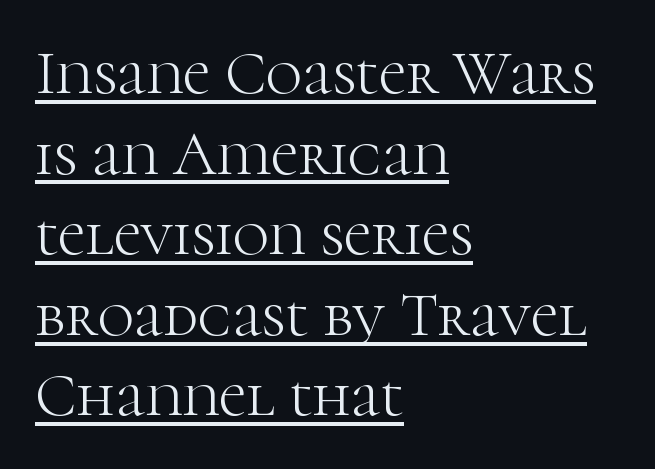
The image shows 62 px light serif type, upright; set left-aligned, normal line spacing (1.3x), normal letter spacing, underlined; high stroke contrast and a medium x-height.
